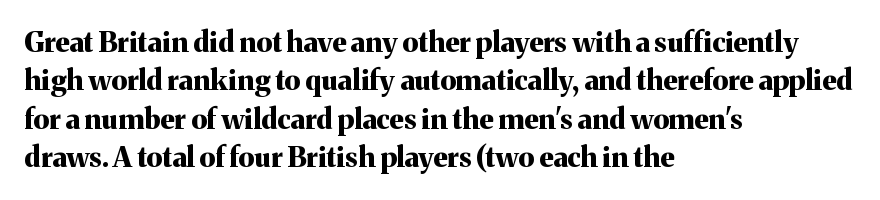
Q: Is the text bold? A: Yes.
Q: Is the text italic (slanted)? A: No, it is upright.
Q: Is the typeface a serif or a sans-serif typeface? A: Serif.
Q: Is the text underlined? A: No.
Q: How is the paragraph aligned? A: Left-aligned.
Q: Is the spacing between letters normal or unusually wide? A: Normal.
Q: Is the spacing between lines tight, normal or loose? A: Normal.
Q: Width (condensed, normal, or wide)? A: Normal.
Q: Stroke contrast? A: Medium.
Q: x-height? A: Medium.
Q: Monospaced? A: No.
